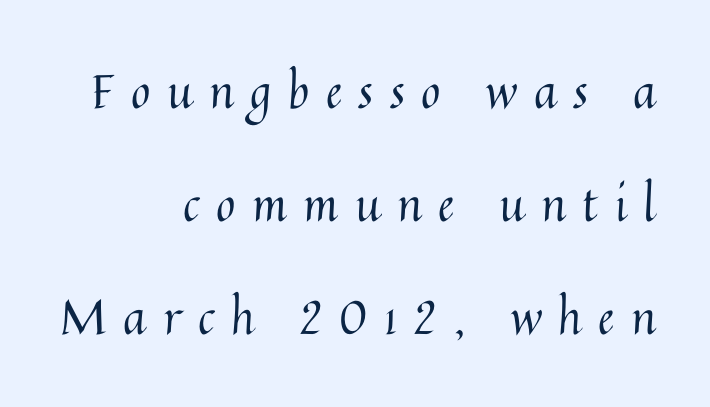
Q: Is the text bold? A: No.
Q: Is the text underlined? A: No.
Q: How is the paragraph aligned? A: Right-aligned.
Q: Is the spacing between letters normal or unusually wide? A: Unusually wide.
Q: Is the spacing between lines tight, normal or loose? A: Loose.
Q: Width (condensed, normal, or wide)? A: Normal.
Q: Stroke contrast? A: Medium.
Q: x-height? A: Medium.
Q: Monospaced? A: No.
